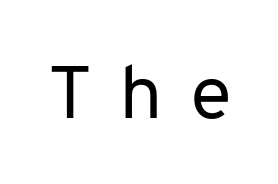
{"serif": "no", "italic": "no", "bold": "no", "weight": "regular", "width": "normal", "stroke_contrast": "low", "x_height": "medium", "monospaced": "yes", "underline": "no", "letter_spacing": "wide", "letter_spacing_em": 0.32, "glyph_px": 75}
